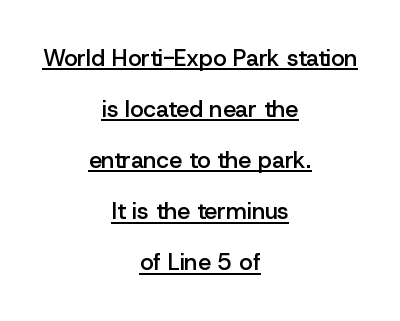
The typesetter chose a symmetrical, centered arrangement here. How are the letters spaced? Ordinarily, with no added tracking. Regarding leading, the lines here are spaced well apart. Each glyph is drawn with semibold strokes, heavier than normal yet not fully bold.
